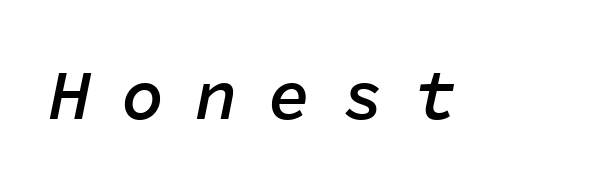
The image shows 71 px semibold type, italic (leaning right), monospaced; set unusually wide letter spacing (+0.43 em), not underlined; low stroke contrast and a medium x-height.
